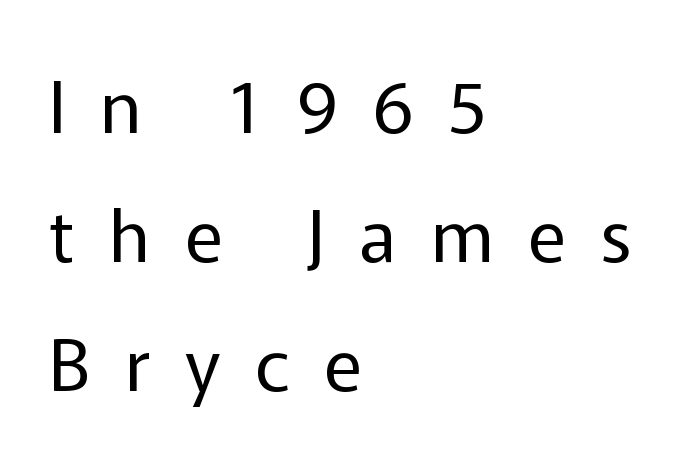
The image shows 72 px regular-weight sans-serif type, upright; set left-aligned, line spacing 1.79x, unusually wide letter spacing (+0.48 em), not underlined; low stroke contrast and a medium x-height.
